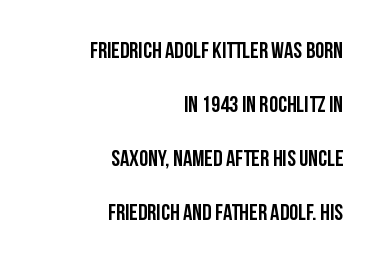
The typography opts for an upright posture over an oblique one. The letters sit at their default tracking, neither squeezed nor spread. What weight is shown? A full bold with thick strokes. Unmarked baselines from the first word to the last. Each line ends at the same right margin while the left side varies. The designer dialed line spacing up above the default.
